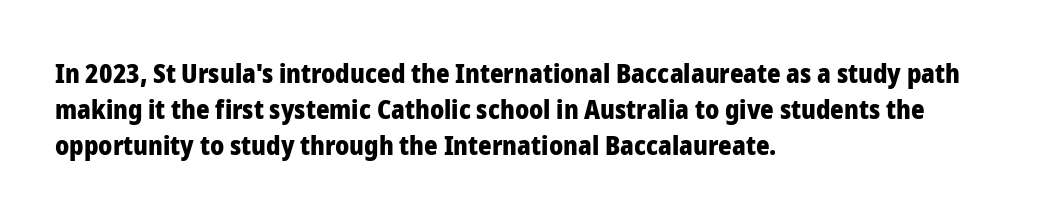
The image shows 26 px bold type, upright; set left-aligned, normal line spacing (1.39x), normal letter spacing, not underlined.
